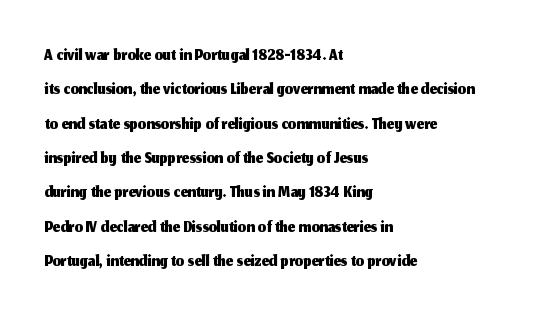
The image shows 26 px text type, upright; set left-aligned, normal line spacing (1.32x), normal letter spacing, not underlined.
